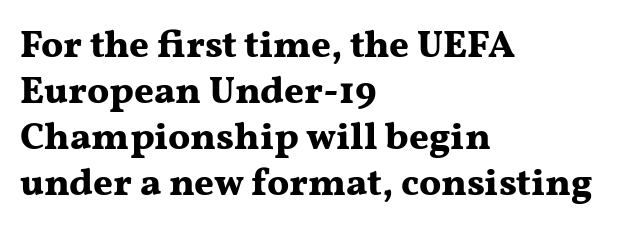
{"serif": "yes", "italic": "no", "bold": "yes", "weight": "bold", "width": "wide", "stroke_contrast": "medium", "x_height": "medium", "monospaced": "no", "underline": "no", "align": "left", "line_spacing_ratio": 1.21, "letter_spacing": "normal", "letter_spacing_em": 0.0, "glyph_px": 38}
